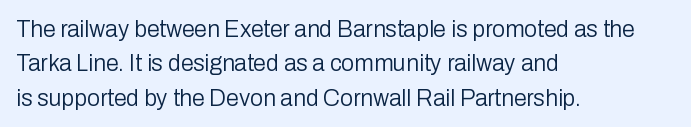
Observe the ordinary spacing: letters are neighbours, not strangers. Only glyphs here, with clear space below each row. Honestly, the row spacing looks completely unremarkable. No letter is thick-stroked: the sample isn't bold.
